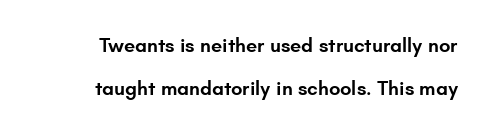
Q: Is the text bold? A: Semi-bold.
Q: Is the text italic (slanted)? A: No, it is upright.
Q: Is the text underlined? A: No.
Q: Is the spacing between letters normal or unusually wide? A: Normal.
Q: Is the spacing between lines tight, normal or loose? A: Loose.
